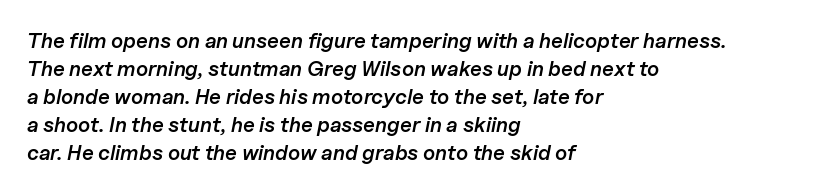
Plain, unruled lines of type. The lines sit at an ordinary, default distance from one another. As a designer I'd log this as weight 600, semibold. The text block is weighted toward the left margin, trailing off unevenly rightward. Is the type slanted? Yes — the strokes lean at a clear angle. There is no visible air inserted between adjacent glyphs.
